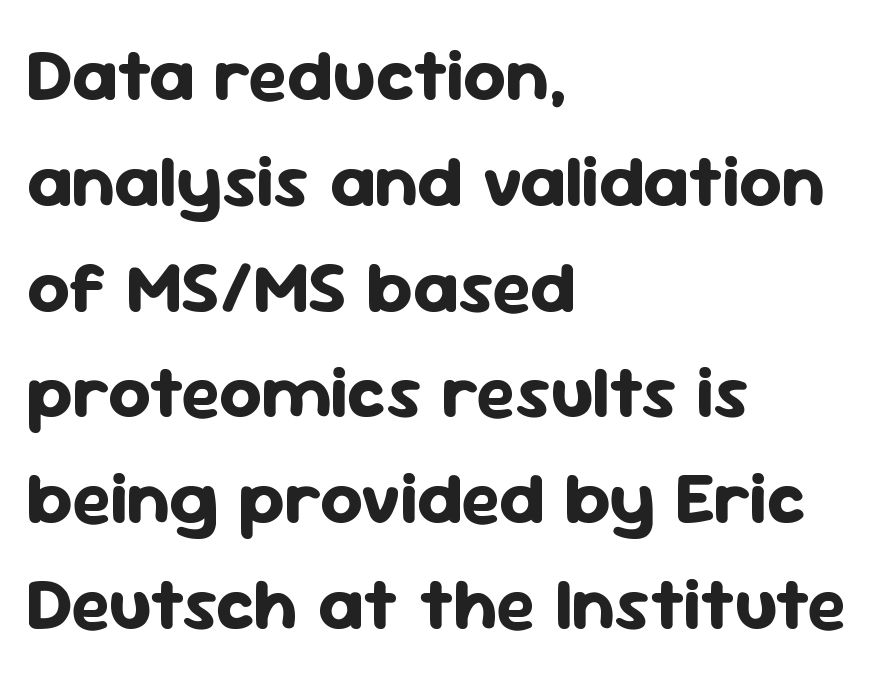
The image shows 74 px bold sans-serif type, upright; set left-aligned, normal line spacing (1.43x), normal letter spacing, not underlined; low stroke contrast and a medium x-height.
